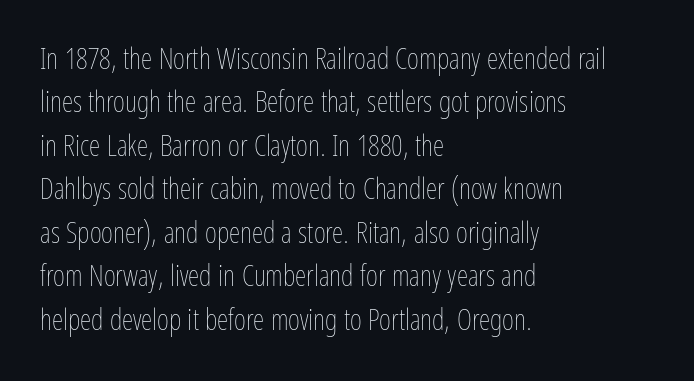
The image shows 29 px thin, condensed type, upright; set left-aligned, normal line spacing (1.5x), normal letter spacing, not underlined; low stroke contrast and a medium x-height.
